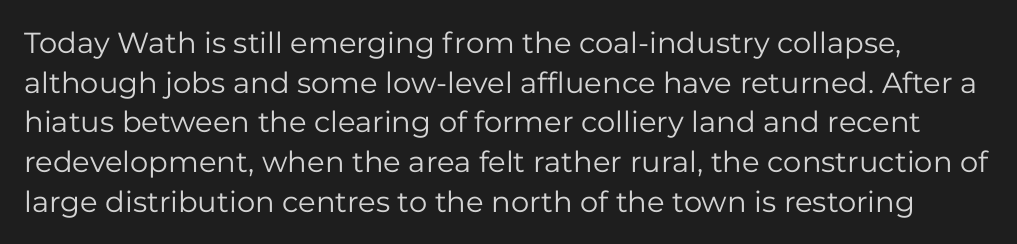
Q: Is the text bold? A: No.
Q: Is the text italic (slanted)? A: No, it is upright.
Q: Is the typeface a serif or a sans-serif typeface? A: Sans-serif.
Q: Is the text underlined? A: No.
Q: Is the spacing between letters normal or unusually wide? A: Normal.
Q: Is the spacing between lines tight, normal or loose? A: Normal.
Q: Width (condensed, normal, or wide)? A: Normal.
Q: Stroke contrast? A: Low.
Q: x-height? A: Medium.
Q: Monospaced? A: No.
